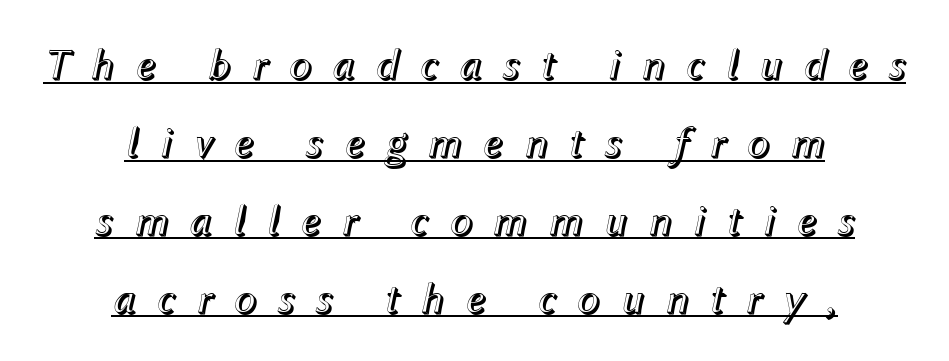
{"italic": "yes", "lean": "right", "slant_degrees": 12, "width": "normal", "x_height": "medium", "monospaced": "no", "underline": "yes", "align": "center", "line_spacing_ratio": 1.77, "letter_spacing": "wide", "letter_spacing_em": 0.45, "glyph_px": 44}
